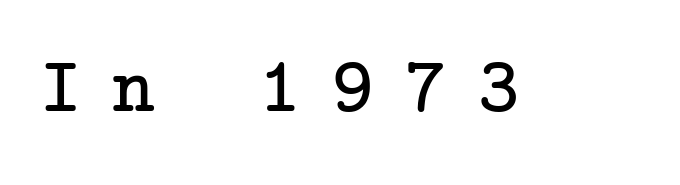
{"serif": "yes", "italic": "no", "width": "normal", "stroke_contrast": "low", "x_height": "medium", "underline": "no", "letter_spacing": "wide", "letter_spacing_em": 0.4, "glyph_px": 79}
